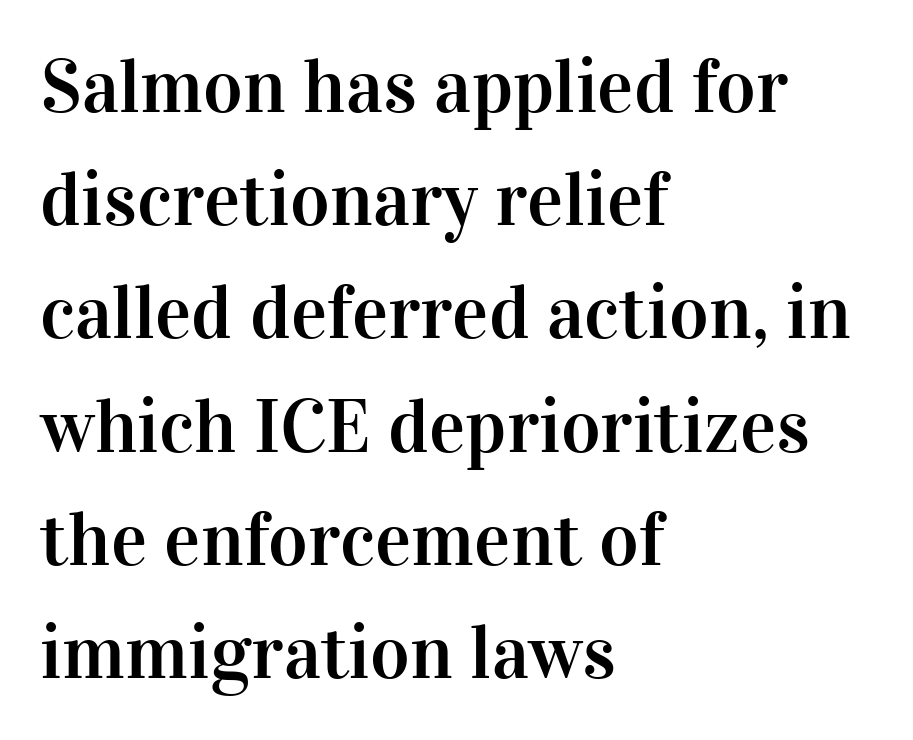
{"serif": "yes", "italic": "no", "width": "normal", "stroke_contrast": "high", "x_height": "medium", "monospaced": "no", "underline": "no", "align": "left", "line_spacing": "normal", "line_spacing_ratio": 1.49, "letter_spacing": "normal", "letter_spacing_em": 0.0, "glyph_px": 76}
